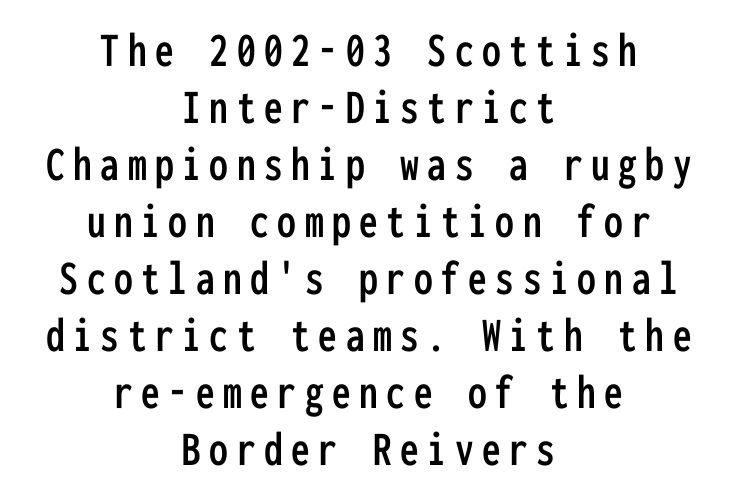
Q: Is the text italic (slanted)? A: No, it is upright.
Q: Is the typeface a serif or a sans-serif typeface? A: Sans-serif.
Q: Is the text underlined? A: No.
Q: How is the paragraph aligned? A: Centered.
Q: Is the spacing between lines tight, normal or loose? A: Tight.
Q: Width (condensed, normal, or wide)? A: Condensed.
Q: Stroke contrast? A: Low.
Q: x-height? A: Medium.
Q: Monospaced? A: Yes.
